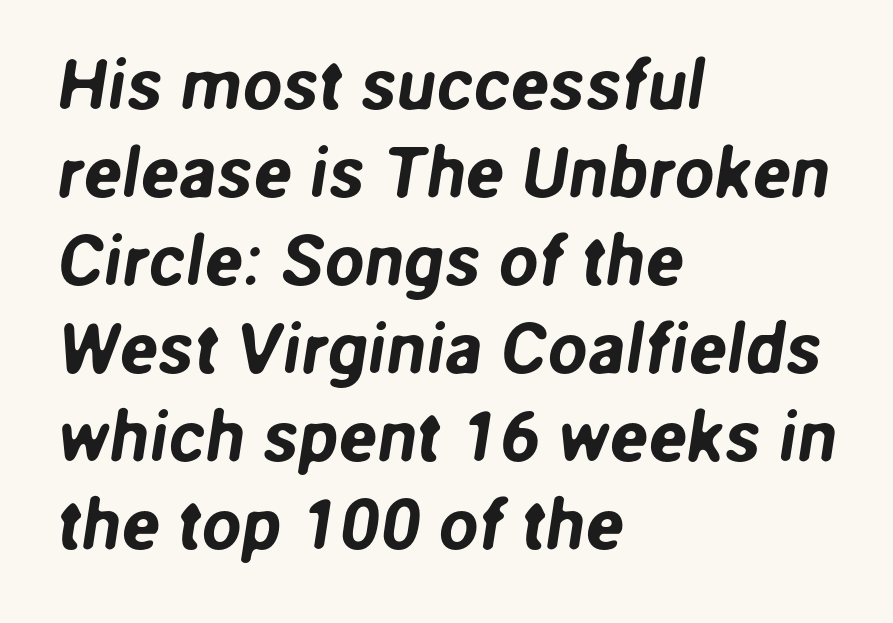
{"serif": "no", "width": "normal", "stroke_contrast": "low", "x_height": "medium", "monospaced": "no", "underline": "no", "align": "left", "line_spacing_ratio": 1.24, "letter_spacing": "normal", "letter_spacing_em": 0.0, "glyph_px": 71}
